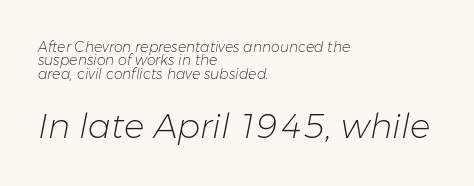
The image shows 34 px light type, italic (leaning right); set left-aligned, tight line spacing (0.95x), normal letter spacing, not underlined; the second (bottom) block is 2.43x larger; low stroke contrast and a medium x-height.
